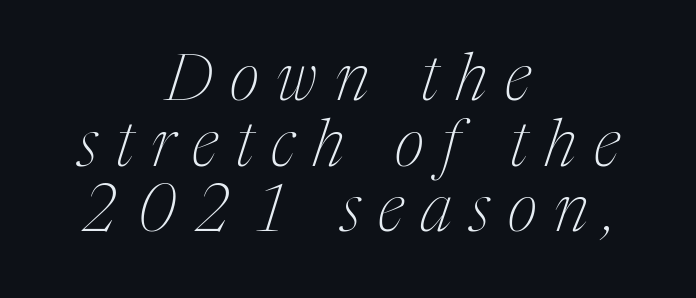
Proportional: the letters do not fall into vertical columns. A typesetter would call this heavily tracked-out type. Interline gaps are noticeably narrow in this sample. The area under the type is left untouched. Is the type heavy? It reads as light-to-regular instead.
